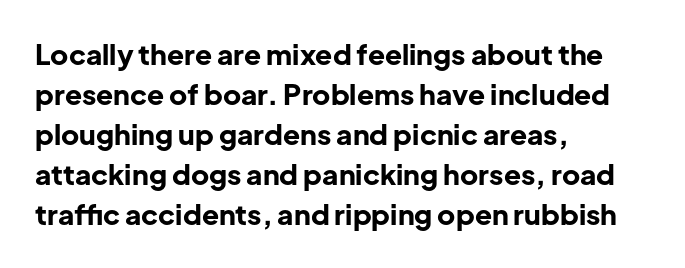
The space beneath each line is pristine and unruled. Layout note: lines flush left. How would I describe the line gaps? Plain and ordinary. The letters advance in unequal steps, a hallmark of proportional type. Is the type bold? Yes — the strokes are clearly thick and heavy.
